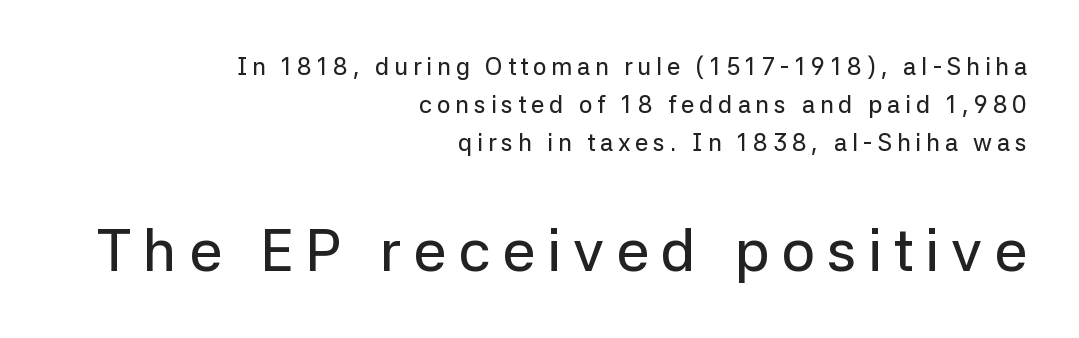
You can tell it's not italic because the verticals are truly vertical. The tracking jumps out immediately: characters are airy and widely separated. Each letter keeps its own natural width here, so spacing adapts to shape. The designer left line spacing at the default. The space beneath each line is pristine and unruled. Look at the bottom of the vertical strokes: they stop flat, with no serifs.
